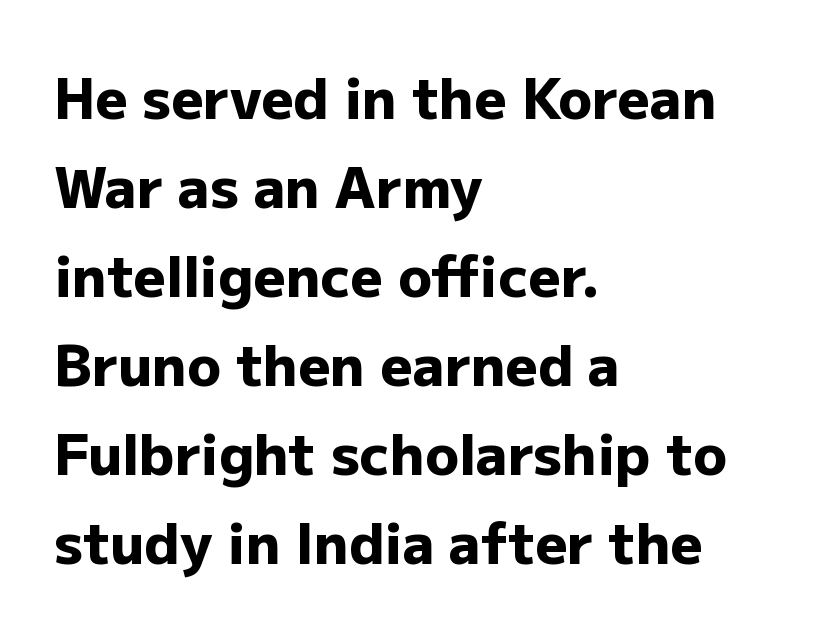
The image shows 56 px heavy sans-serif type, upright; set left-aligned, normal line spacing (1.59x), normal letter spacing, not underlined; low stroke contrast and a medium x-height.
